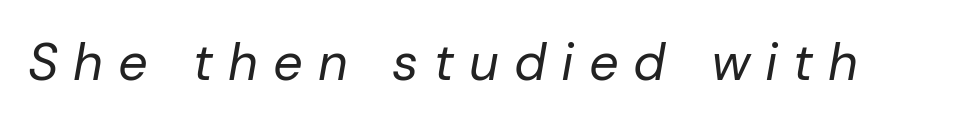
Would a proofreader flag this as italicized? Yes. Weight: not bold — regular or lighter. Looks like regular typesetting: each glyph gets only the width it needs. Words appear elongated and porous because spacing is wide. Nobody drew a line under any word here.
